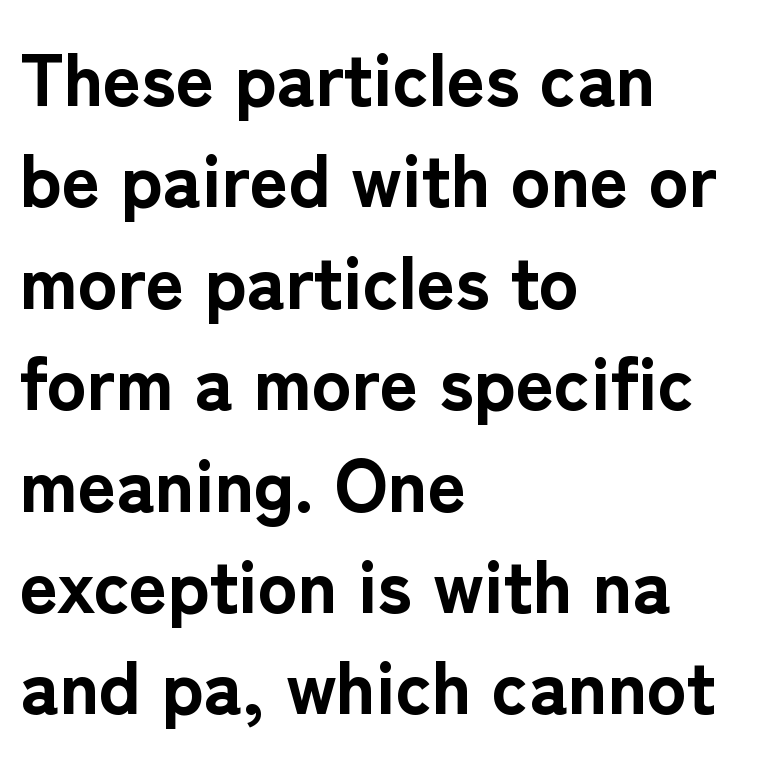
Spacing between characters is what you'd get straight out of the box. Varying glyph widths throughout — classic text-font behaviour. Look at the stroke-to-counter ratio: heavy, a bold. Notice how the stems are strictly vertical — no italics here.
